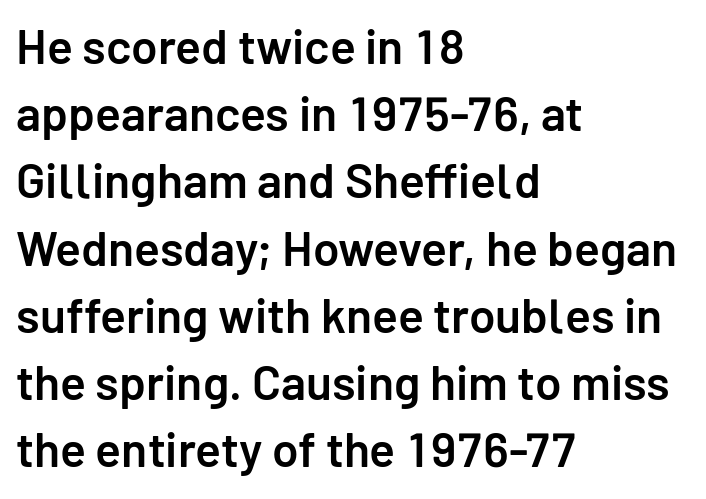
If you measured baseline to baseline, you'd find a middling distance. The type is set solid horizontally, with unmodified tracking. In terms of posture, this sample is upright. This sample has the flowing, uneven cadence of proportional lettering.
